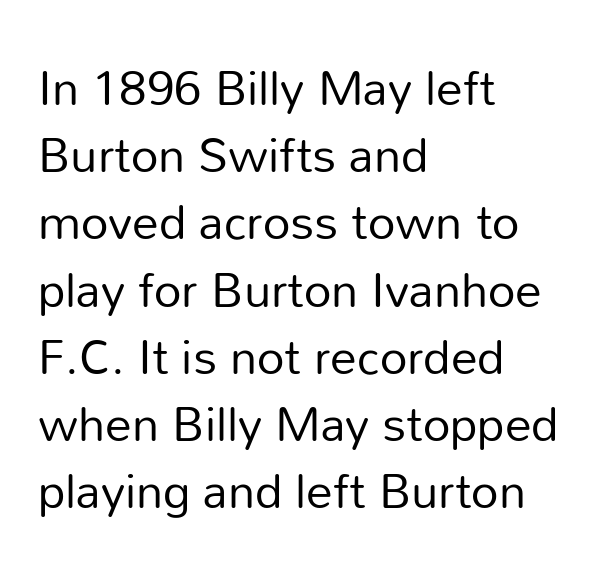
The image shows 48 px regular-weight sans-serif type, upright; set left-aligned, normal line spacing (1.4x), normal letter spacing, not underlined; low stroke contrast and a medium x-height.
